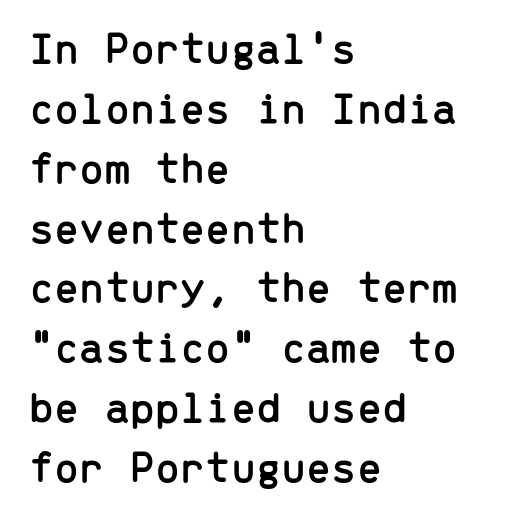
Q: Is the text italic (slanted)? A: No, it is upright.
Q: Is the typeface a serif or a sans-serif typeface? A: Sans-serif.
Q: Is the text underlined? A: No.
Q: How is the paragraph aligned? A: Left-aligned.
Q: Is the spacing between letters normal or unusually wide? A: Normal.
Q: Is the spacing between lines tight, normal or loose? A: Normal.
Q: Width (condensed, normal, or wide)? A: Normal.
Q: Stroke contrast? A: Low.
Q: x-height? A: Medium.
Q: Monospaced? A: Yes.
